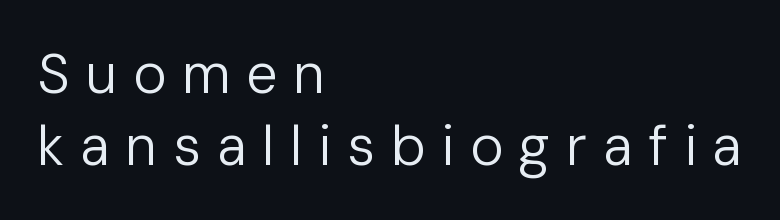
Q: Is the text bold? A: No.
Q: Is the text italic (slanted)? A: No, it is upright.
Q: Is the typeface a serif or a sans-serif typeface? A: Sans-serif.
Q: Is the text underlined? A: No.
Q: How is the paragraph aligned? A: Left-aligned.
Q: Is the spacing between letters normal or unusually wide? A: Unusually wide.
Q: Is the spacing between lines tight, normal or loose? A: Normal.
Q: Width (condensed, normal, or wide)? A: Normal.
Q: Stroke contrast? A: Low.
Q: x-height? A: Medium.
Q: Monospaced? A: No.
